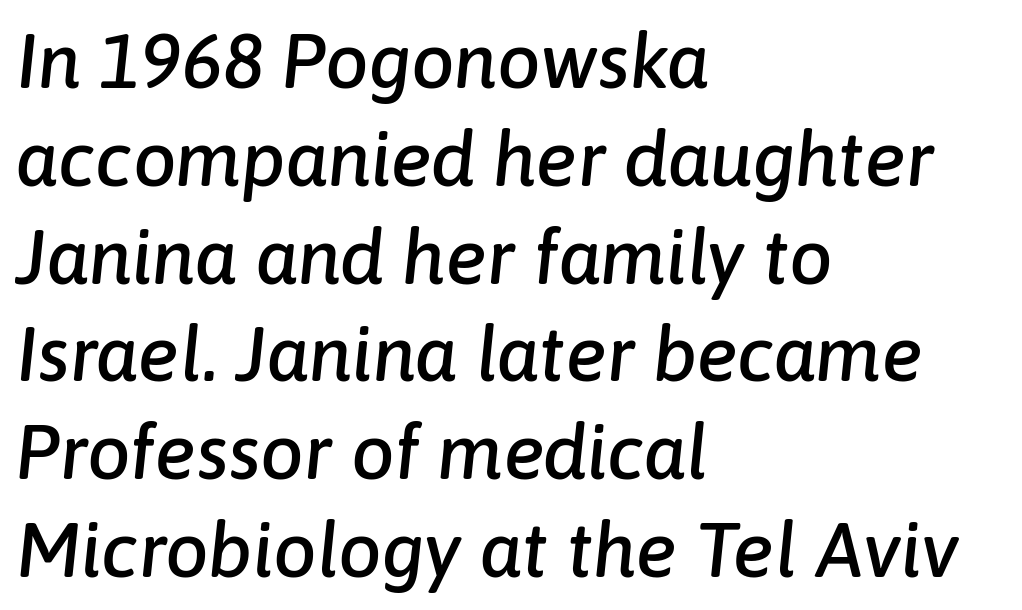
The image shows 77 px text type, italic (leaning right); set left-aligned, normal line spacing (1.27x), normal letter spacing, not underlined; low stroke contrast and a medium x-height.
